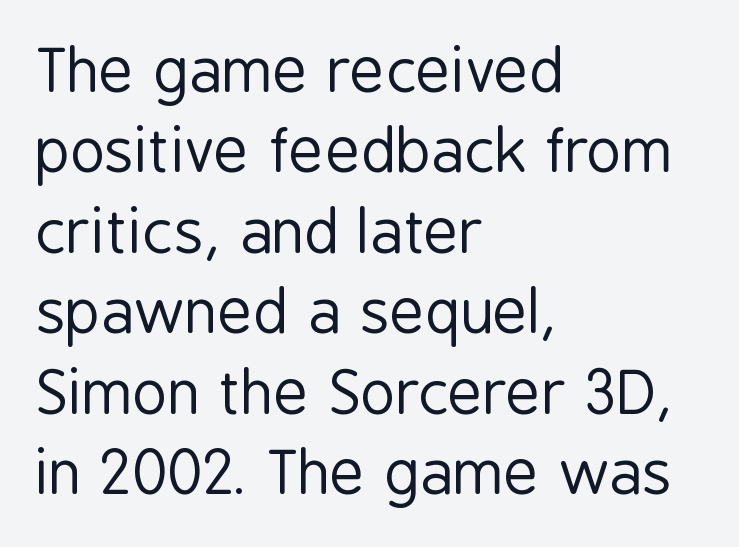
{"serif": "no", "italic": "no", "bold": "no", "weight": "regular", "width": "condensed", "stroke_contrast": "low", "x_height": "medium", "monospaced": "no", "underline": "no", "align": "left", "line_spacing": "normal", "line_spacing_ratio": 1.34, "letter_spacing": "normal", "letter_spacing_em": 0.0, "glyph_px": 60}
